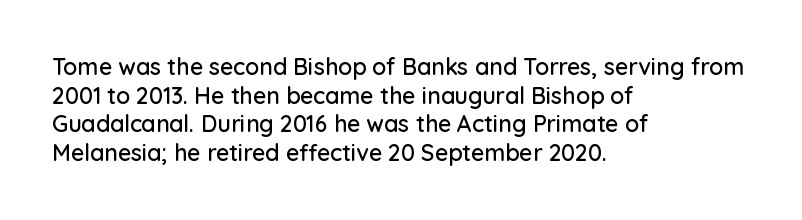
{"italic": "no", "underline": "no", "align": "left", "line_spacing": "normal", "line_spacing_ratio": 1.25, "letter_spacing": "normal", "letter_spacing_em": 0.0, "glyph_px": 23}
